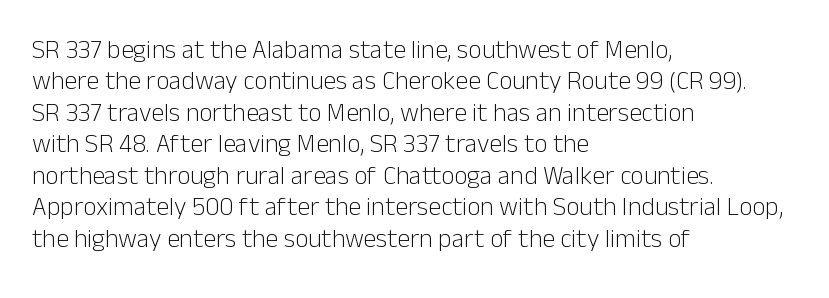
{"italic": "no", "bold": "no", "underline": "no", "align": "left", "line_spacing_ratio": 1.21, "letter_spacing": "normal", "letter_spacing_em": 0.0, "glyph_px": 26}
